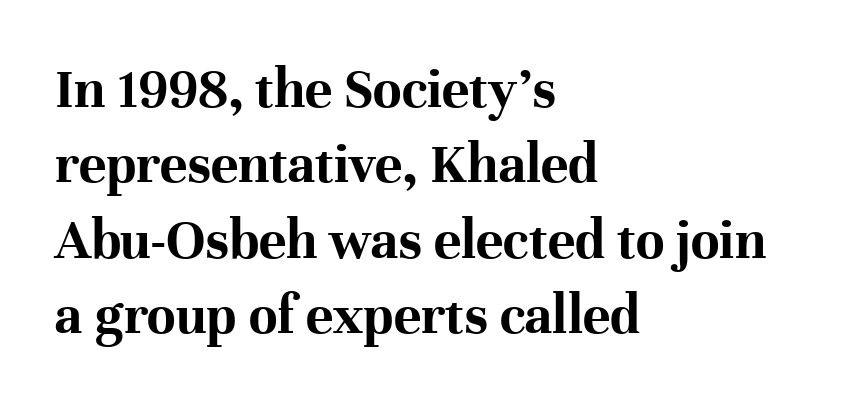
The image shows 58 px bold serif type, upright; set left-aligned, normal line spacing (1.3x), normal letter spacing, not underlined; high stroke contrast and a medium x-height.
